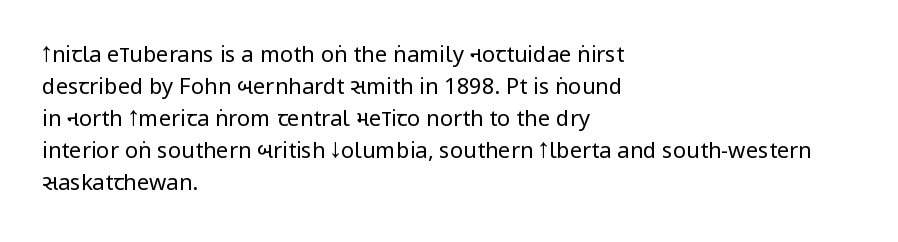
Q: Is the text bold? A: No.
Q: Is the text italic (slanted)? A: No, it is upright.
Q: Is the text underlined? A: No.
Q: How is the paragraph aligned? A: Left-aligned.
Q: Is the spacing between letters normal or unusually wide? A: Normal.
Q: Is the spacing between lines tight, normal or loose? A: Normal.
